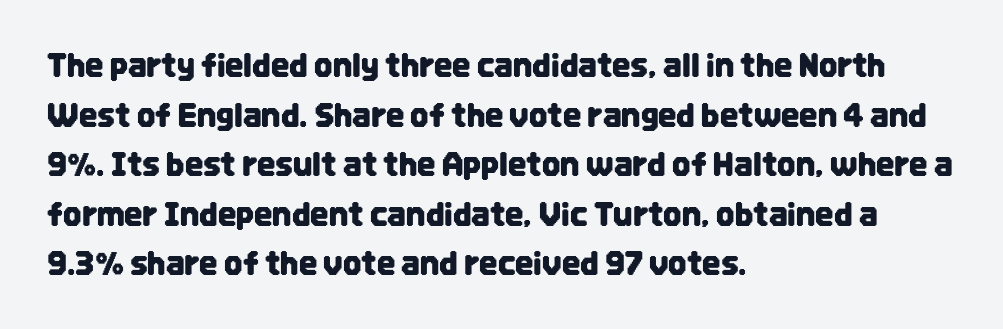
Q: Is the text italic (slanted)? A: No, it is upright.
Q: Is the typeface a serif or a sans-serif typeface? A: Sans-serif.
Q: Is the text underlined? A: No.
Q: How is the paragraph aligned? A: Left-aligned.
Q: Is the spacing between letters normal or unusually wide? A: Normal.
Q: Is the spacing between lines tight, normal or loose? A: Normal.
Q: Width (condensed, normal, or wide)? A: Condensed.
Q: Stroke contrast? A: Low.
Q: x-height? A: Large.
Q: Monospaced? A: No.
